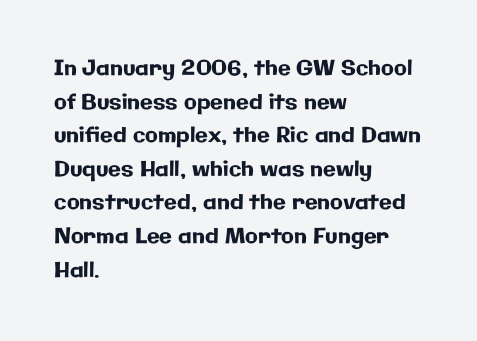
Q: Is the text italic (slanted)? A: No, it is upright.
Q: Is the text underlined? A: No.
Q: How is the paragraph aligned? A: Left-aligned.
Q: Is the spacing between letters normal or unusually wide? A: Normal.
Q: Is the spacing between lines tight, normal or loose? A: Normal.
